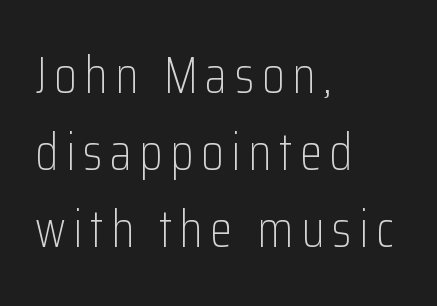
{"serif": "no", "italic": "no", "bold": "no", "weight": "light", "width": "condensed", "stroke_contrast": "low", "x_height": "medium", "monospaced": "no", "underline": "no", "align": "left", "line_spacing": "normal", "line_spacing_ratio": 1.51, "glyph_px": 51}
